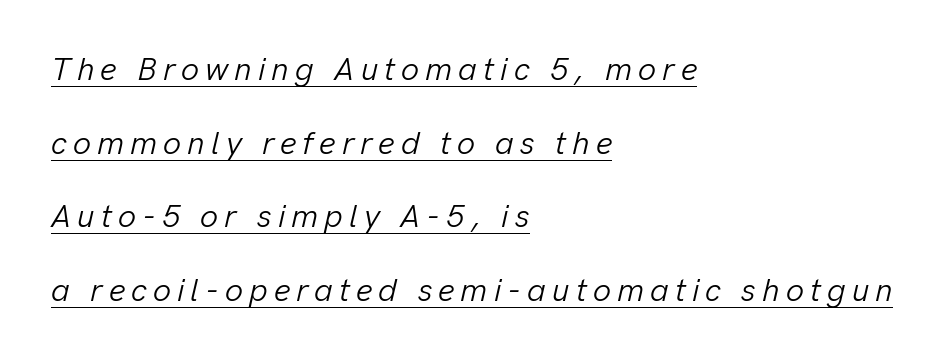
{"italic": "yes", "lean": "right", "slant_degrees": 13, "bold": "no", "weight": "light", "width": "normal", "stroke_contrast": "low", "x_height": "medium", "monospaced": "no", "underline": "yes", "align": "left", "line_spacing": "loose", "line_spacing_ratio": 2.3, "glyph_px": 32}
